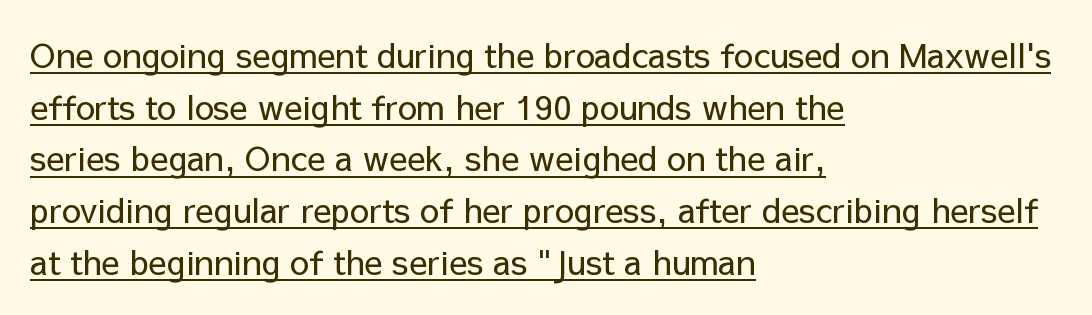
The face used here is proportionally spaced, like ordinary book or web type. Compared with typical paragraphs, the rows here are spaced about the same. Heft: none added — not bold. Honestly, the letter spacing is just normal — you wouldn't notice it. The glyphs are accompanied by a horizontal stroke just below them. The lines in this sample share a left origin and differ only in where they stop.
